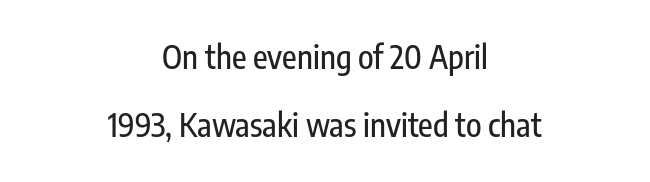
The image shows 32 px condensed sans-serif type, upright; set centered, loose line spacing (2.14x), normal letter spacing, not underlined; low stroke contrast and a medium x-height.
